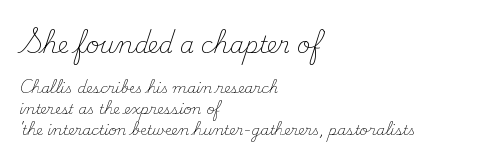
Q: Is the text bold? A: No.
Q: Is the text italic (slanted)? A: Yes.
Q: Is the text underlined? A: No.
Q: How is the paragraph aligned? A: Left-aligned.
Q: Is the spacing between letters normal or unusually wide? A: Normal.
Q: Is the spacing between lines tight, normal or loose? A: Normal.
Q: Which block of text is set in a larger size, the first (top) or the second (bottom)? A: The first (top) one.
